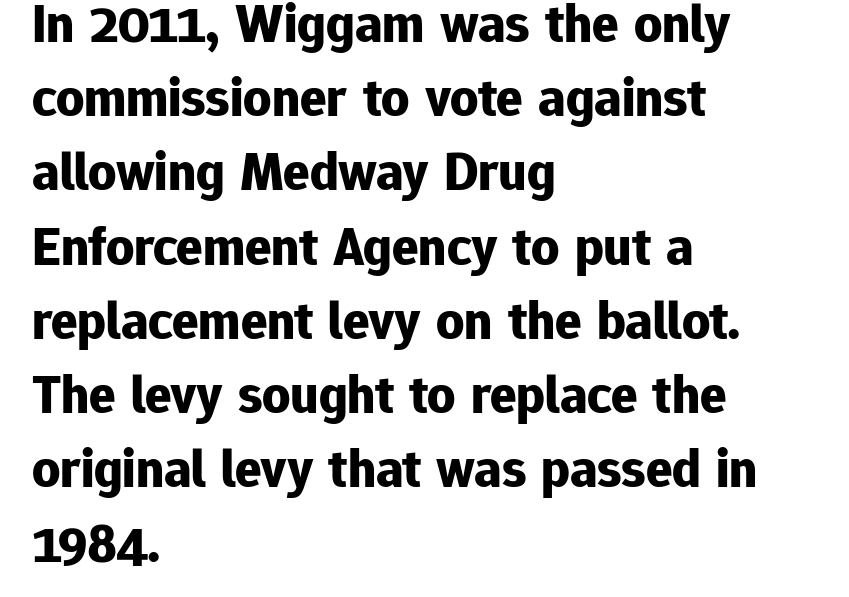
The letters stand straight up with perfectly vertical stems. All the whitespace from short lines collects on the right. Notice how descenders clear the ascenders below comfortably — that's standard leading. The letters sit at their default tracking, neither squeezed nor spread. Quick note: underline off.
